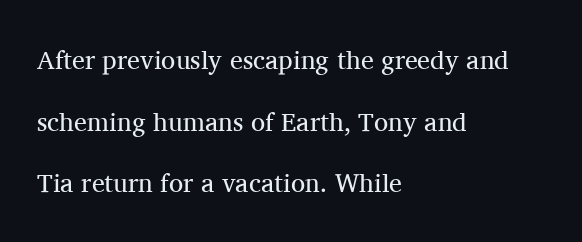
Q: Is the text bold? A: No.
Q: Is the text italic (slanted)? A: No, it is upright.
Q: Is the text underlined? A: No.
Q: How is the paragraph aligned? A: Left-aligned.
Q: Is the spacing between letters normal or unusually wide? A: Normal.
Q: Is the spacing between lines tight, normal or loose? A: Loose.
